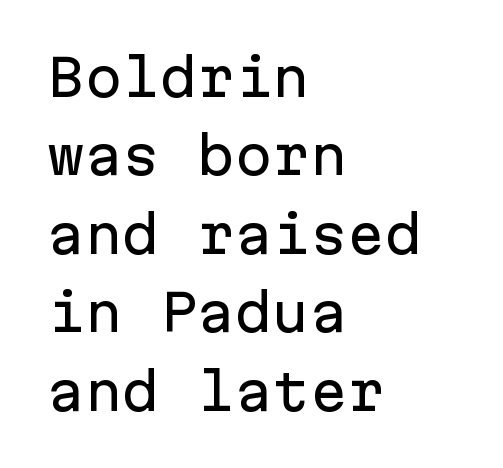
{"serif": "no", "italic": "no", "width": "normal", "stroke_contrast": "low", "x_height": "medium", "monospaced": "yes", "underline": "no", "align": "left", "line_spacing": "normal", "line_spacing_ratio": 1.57, "letter_spacing": "normal", "letter_spacing_em": 0.0, "glyph_px": 50}
